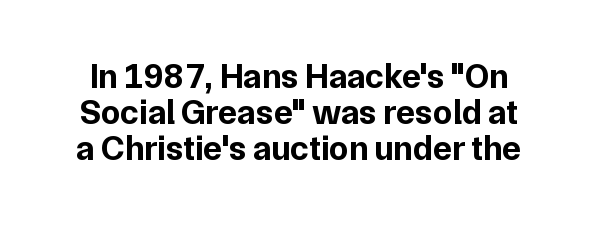
The image shows 35 px bold sans-serif type, upright; set tight line spacing (1.03x), normal letter spacing, not underlined; low stroke contrast and a medium x-height.
